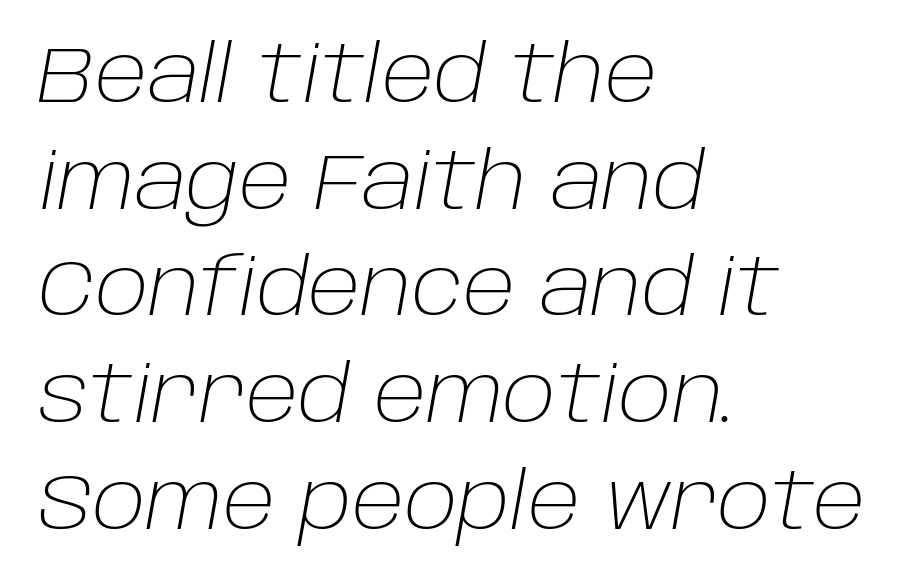
{"italic": "yes", "lean": "right", "slant_degrees": 10, "bold": "no", "weight": "light", "width": "normal", "stroke_contrast": "low", "x_height": "large", "monospaced": "no", "underline": "no", "align": "left", "line_spacing": "normal", "line_spacing_ratio": 1.35, "letter_spacing": "normal", "letter_spacing_em": 0.0, "glyph_px": 79}
